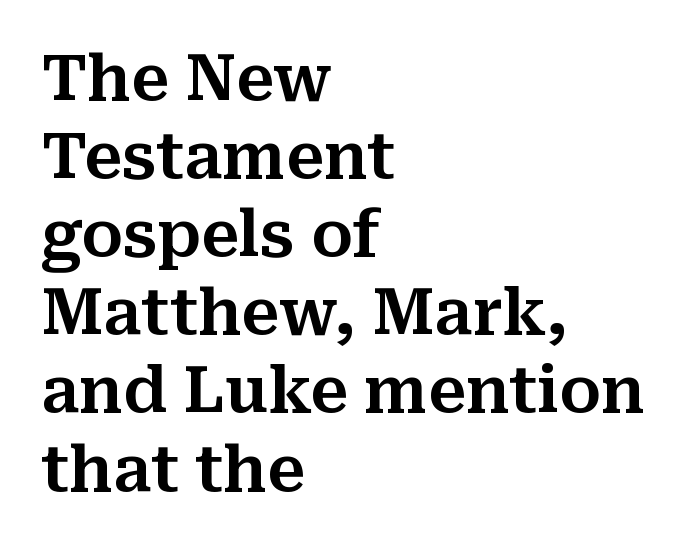
Q: Is the text italic (slanted)? A: No, it is upright.
Q: Is the typeface a serif or a sans-serif typeface? A: Serif.
Q: Is the text underlined? A: No.
Q: How is the paragraph aligned? A: Left-aligned.
Q: Is the spacing between letters normal or unusually wide? A: Normal.
Q: Width (condensed, normal, or wide)? A: Normal.
Q: Stroke contrast? A: Medium.
Q: x-height? A: Medium.
Q: Monospaced? A: No.
